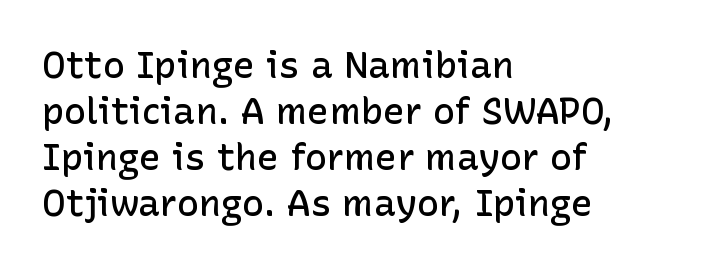
{"serif": "no", "italic": "no", "bold": "semi", "weight": "semibold", "width": "normal", "stroke_contrast": "low", "x_height": "medium", "monospaced": "no", "underline": "no", "align": "left", "line_spacing_ratio": 1.24, "letter_spacing": "normal", "letter_spacing_em": 0.0, "glyph_px": 37}
